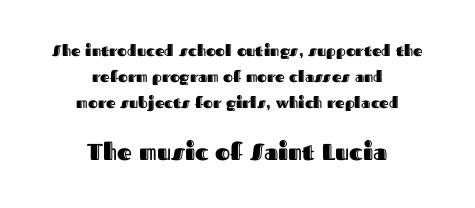
{"italic": "no", "underline": "no", "align": "center", "line_spacing_ratio": 1.73, "letter_spacing": "normal", "letter_spacing_em": 0.0, "larger_block": "second", "size_ratio": 1.53, "glyph_px": 23}
